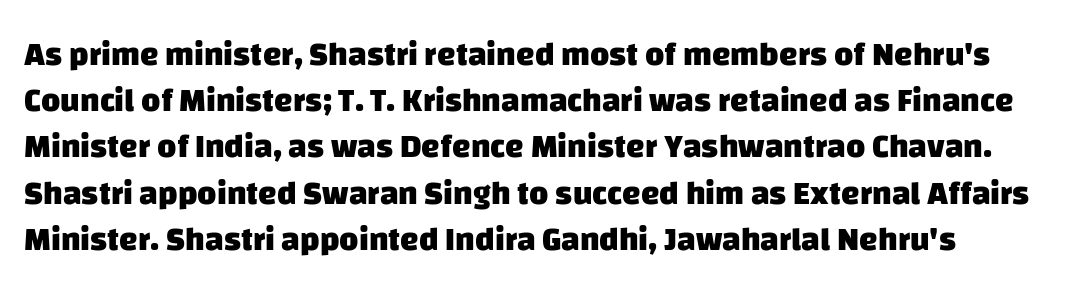
This sample has the flowing, uneven cadence of proportional lettering. Thick stems and heavy bowls — unmistakably bold. Descender tails drop into unmarked territory. Normally led — the rows are evenly, conventionally spaced. No feet cap the strokes, marking this as sans-serif type.
